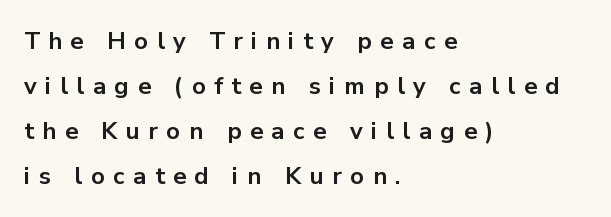
Each glyph is drawn with heavy, bold strokes. Has an underline been added? It has not. Short note: letters widely spaced. The setting favours the left margin, as ordinary paragraphs usually do. These lines were composed using upright roman letters.
